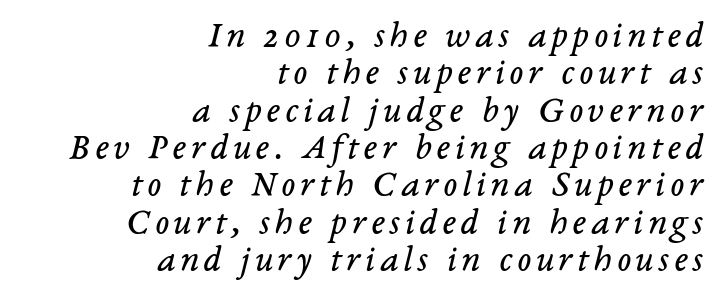
The image shows 37 px regular-weight serif type, italic (leaning right); set right-aligned, tight line spacing (1.01x), not underlined; low stroke contrast and a medium x-height.
